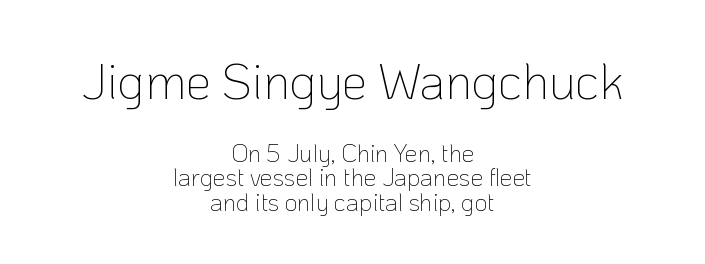
Q: Is the text bold? A: No.
Q: Is the text italic (slanted)? A: No, it is upright.
Q: Is the typeface a serif or a sans-serif typeface? A: Sans-serif.
Q: Is the text underlined? A: No.
Q: How is the paragraph aligned? A: Centered.
Q: Is the spacing between letters normal or unusually wide? A: Normal.
Q: Is the spacing between lines tight, normal or loose? A: Tight.
Q: Which block of text is set in a larger size, the first (top) or the second (bottom)? A: The first (top) one.
Q: Width (condensed, normal, or wide)? A: Normal.
Q: Stroke contrast? A: Low.
Q: x-height? A: Medium.
Q: Monospaced? A: No.
